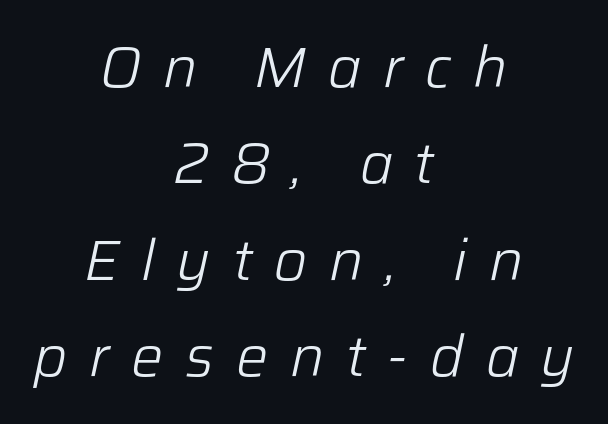
The image shows 57 px light type, italic (leaning right); set centered, normal line spacing (1.69x), unusually wide letter spacing (+0.38 em), not underlined; low stroke contrast and a medium x-height.
